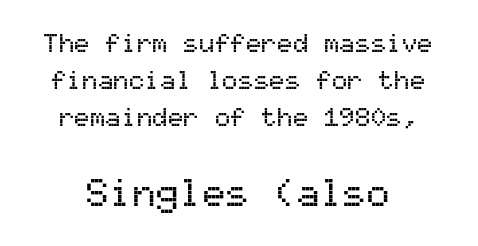
{"serif": "no", "italic": "no", "width": "normal", "stroke_contrast": "medium", "x_height": "medium", "monospaced": "yes", "underline": "no", "align": "center", "line_spacing": "normal", "line_spacing_ratio": 1.42, "letter_spacing": "normal", "letter_spacing_em": 0.0, "larger_block": "second", "size_ratio": 1.5, "glyph_px": 39}
